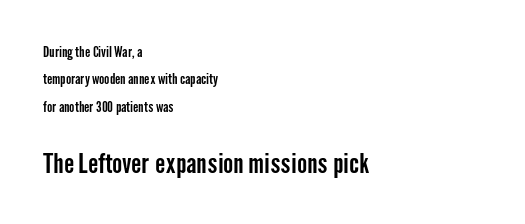
{"italic": "no", "underline": "no", "align": "left", "line_spacing": "loose", "line_spacing_ratio": 1.96, "letter_spacing": "normal", "letter_spacing_em": 0.0, "larger_block": "second", "size_ratio": 1.93, "glyph_px": 27}
